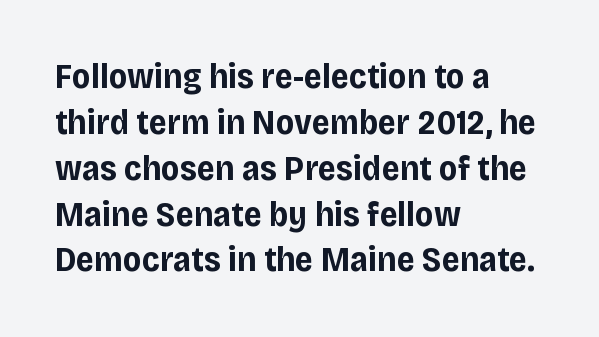
{"serif": "no", "italic": "no", "bold": "yes", "weight": "bold", "width": "normal", "stroke_contrast": "low", "x_height": "large", "monospaced": "no", "underline": "no", "align": "left", "line_spacing": "normal", "line_spacing_ratio": 1.31, "letter_spacing": "normal", "letter_spacing_em": 0.0, "glyph_px": 35}
